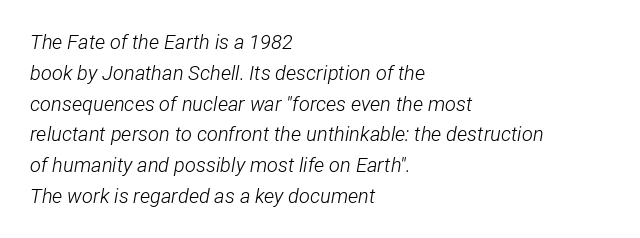
The image shows 20 px text type, italic (leaning right); set left-aligned, normal line spacing (1.54x), normal letter spacing, not underlined.
